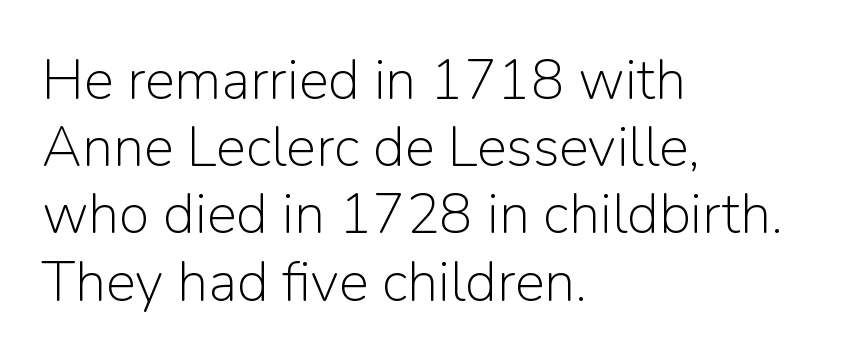
The image shows 56 px light sans-serif type, upright; set left-aligned, line spacing 1.2x, normal letter spacing, not underlined; low stroke contrast and a medium x-height.
